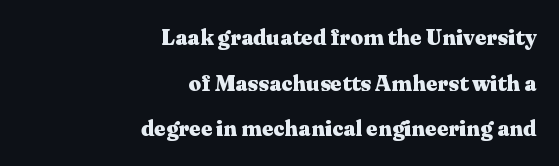
Notice how the stems are strictly vertical — no italics here. Descenders are the only things crossing below the line. The horizontal fit of the characters is conventional and even. Strokes here are thick enough to call this a true bold. Every row of glyphs terminates at an identical x-position on the right.
